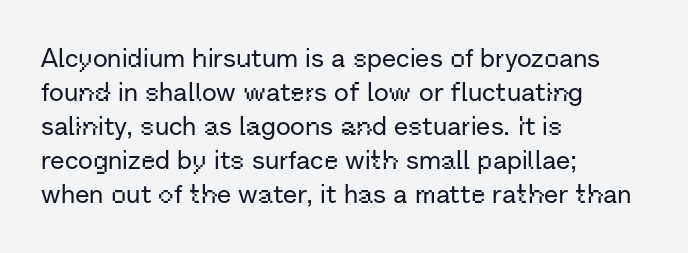
Q: Is the text italic (slanted)? A: No, it is upright.
Q: Is the text underlined? A: No.
Q: How is the paragraph aligned? A: Left-aligned.
Q: Is the spacing between letters normal or unusually wide? A: Normal.
Q: Is the spacing between lines tight, normal or loose? A: Normal.
